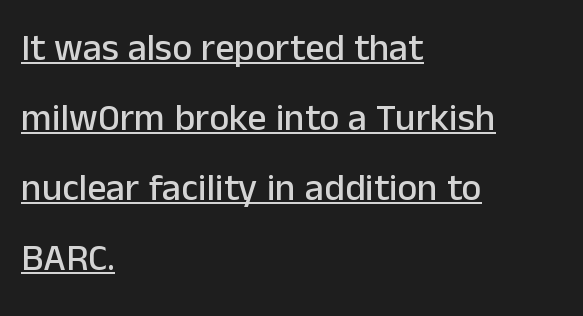
{"serif": "no", "italic": "no", "width": "normal", "stroke_contrast": "low", "x_height": "medium", "monospaced": "no", "underline": "yes", "align": "left", "line_spacing_ratio": 1.84, "letter_spacing": "normal", "letter_spacing_em": 0.0, "glyph_px": 38}
